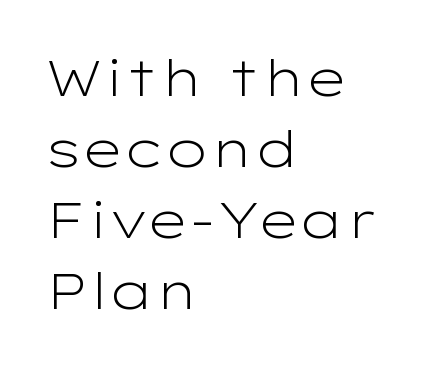
Has an underline been added? It has not. Weight: in the light-to-regular range. The lines sit at an ordinary, default distance from one another. Classification — sans serif. Tracking value appears to be zero — textbook default spacing. The rendering anchors every line to the left-hand side.
